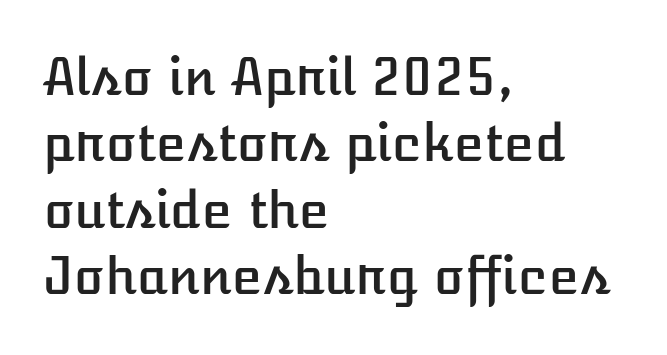
Q: Is the text italic (slanted)? A: No, it is upright.
Q: Is the text underlined? A: No.
Q: How is the paragraph aligned? A: Left-aligned.
Q: Is the spacing between letters normal or unusually wide? A: Normal.
Q: Is the spacing between lines tight, normal or loose? A: Normal.
Q: Width (condensed, normal, or wide)? A: Normal.
Q: Stroke contrast? A: Low.
Q: x-height? A: Medium.
Q: Monospaced? A: No.
